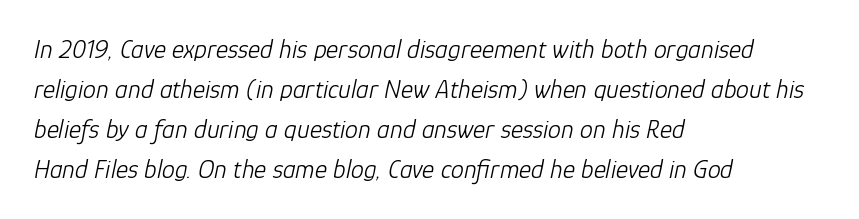
Q: Is the text bold? A: No.
Q: Is the text italic (slanted)? A: Yes, it leans right by about 12 degrees.
Q: Is the text underlined? A: No.
Q: How is the paragraph aligned? A: Left-aligned.
Q: Is the spacing between letters normal or unusually wide? A: Normal.
Q: Is the spacing between lines tight, normal or loose? A: Normal.
